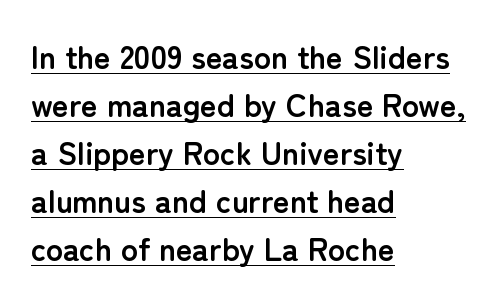
Q: Is the text bold? A: Yes.
Q: Is the text italic (slanted)? A: No, it is upright.
Q: Is the typeface a serif or a sans-serif typeface? A: Sans-serif.
Q: Is the text underlined? A: Yes.
Q: How is the paragraph aligned? A: Left-aligned.
Q: Is the spacing between letters normal or unusually wide? A: Normal.
Q: Is the spacing between lines tight, normal or loose? A: Normal.
Q: Width (condensed, normal, or wide)? A: Normal.
Q: Stroke contrast? A: Low.
Q: x-height? A: Medium.
Q: Monospaced? A: No.
